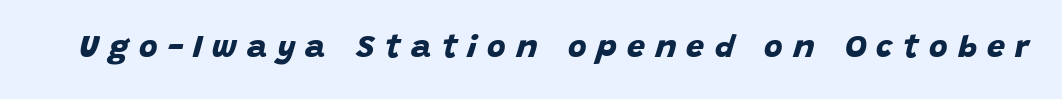
{"serif": "no", "bold": "yes", "weight": "bold", "width": "normal", "stroke_contrast": "low", "x_height": "large", "monospaced": "no", "underline": "no", "letter_spacing": "wide", "letter_spacing_em": 0.32, "glyph_px": 32}
